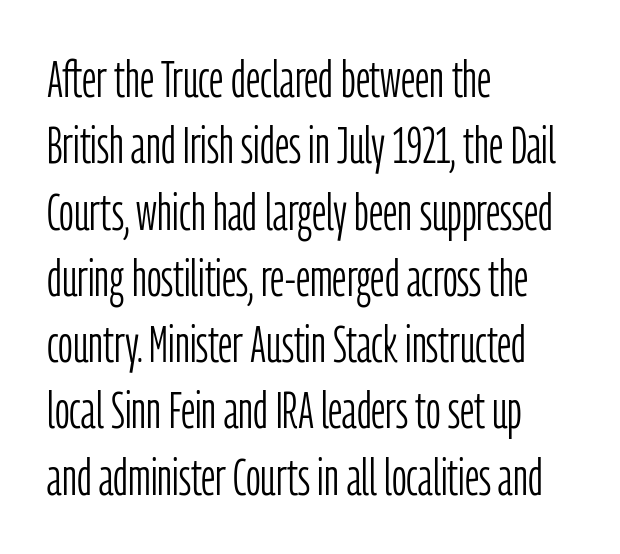
Q: Is the text bold? A: No.
Q: Is the text italic (slanted)? A: No, it is upright.
Q: Is the typeface a serif or a sans-serif typeface? A: Sans-serif.
Q: Is the text underlined? A: No.
Q: How is the paragraph aligned? A: Left-aligned.
Q: Is the spacing between letters normal or unusually wide? A: Normal.
Q: Is the spacing between lines tight, normal or loose? A: Normal.
Q: Width (condensed, normal, or wide)? A: Condensed.
Q: Stroke contrast? A: Low.
Q: x-height? A: Medium.
Q: Monospaced? A: No.
